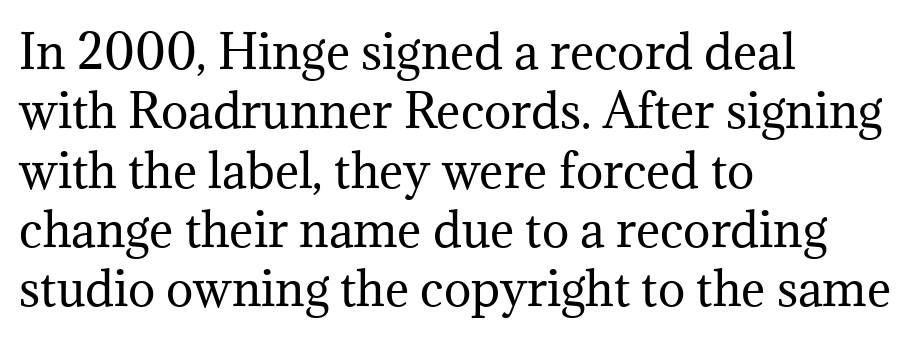
Q: Is the text bold? A: No.
Q: Is the text italic (slanted)? A: No, it is upright.
Q: Is the typeface a serif or a sans-serif typeface? A: Serif.
Q: Is the text underlined? A: No.
Q: How is the paragraph aligned? A: Left-aligned.
Q: Is the spacing between letters normal or unusually wide? A: Normal.
Q: Is the spacing between lines tight, normal or loose? A: Normal.
Q: Width (condensed, normal, or wide)? A: Normal.
Q: Stroke contrast? A: Medium.
Q: x-height? A: Medium.
Q: Monospaced? A: No.
